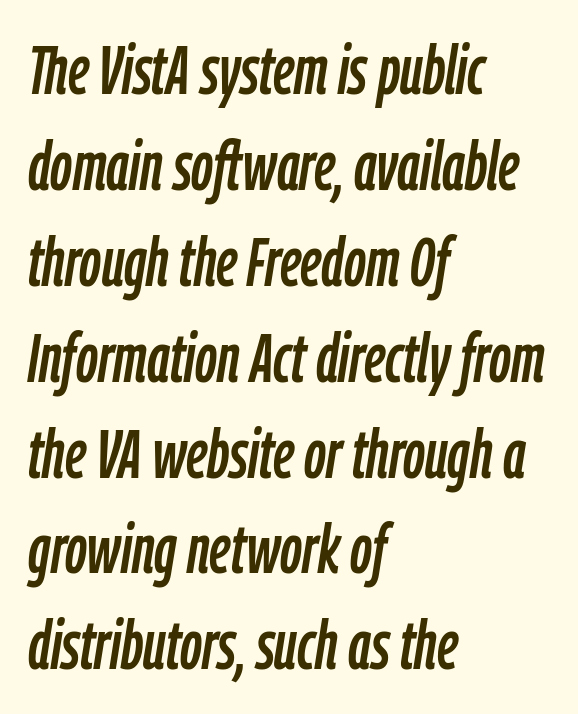
Q: Is the text italic (slanted)? A: Yes, it leans right by about 9 degrees.
Q: Is the text underlined? A: No.
Q: How is the paragraph aligned? A: Left-aligned.
Q: Is the spacing between letters normal or unusually wide? A: Normal.
Q: Is the spacing between lines tight, normal or loose? A: Normal.
Q: Width (condensed, normal, or wide)? A: Condensed.
Q: Stroke contrast? A: Low.
Q: x-height? A: Medium.
Q: Monospaced? A: No.
